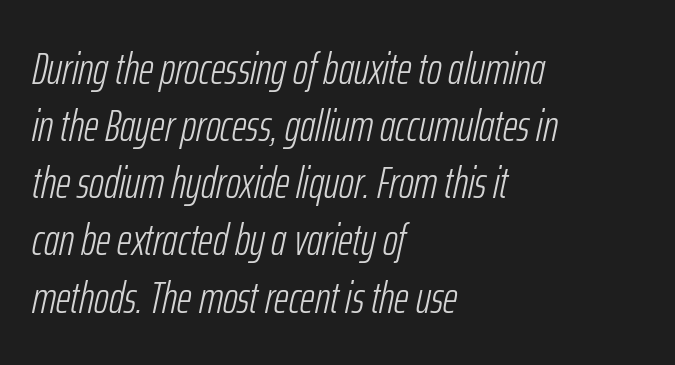
A typesetter would mark this as italic. Ink coverage per letter is moderate at most. Plain, unruled lines of type. The face used here is rendered with its standard letterfit. Each letter keeps its own natural width here, so spacing adapts to shape. If you measured baseline to baseline, you'd find a middling distance.
